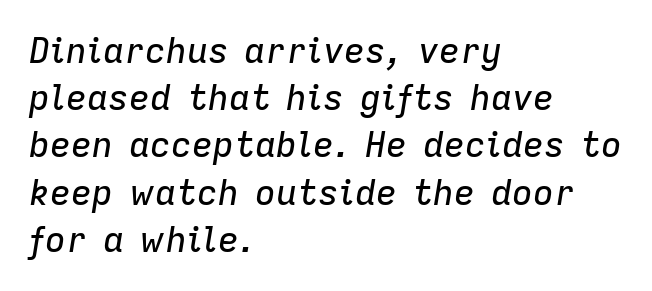
{"italic": "yes", "lean": "right", "slant_degrees": 9, "width": "normal", "stroke_contrast": "low", "x_height": "medium", "monospaced": "no", "underline": "no", "align": "left", "line_spacing": "normal", "line_spacing_ratio": 1.35, "letter_spacing": "normal", "letter_spacing_em": 0.0, "glyph_px": 35}
